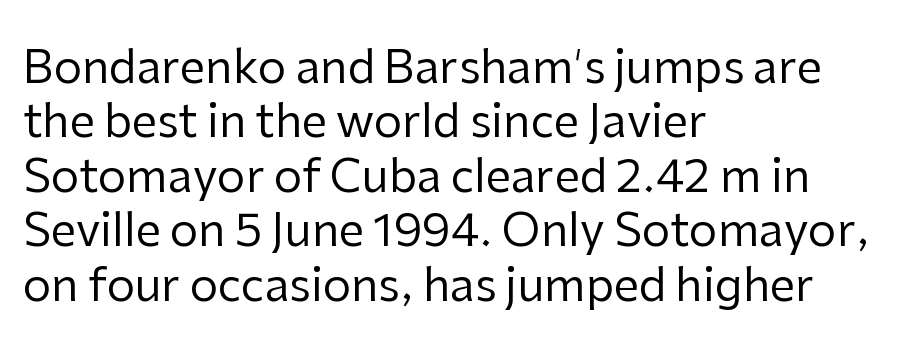
Q: Is the text bold? A: No.
Q: Is the text italic (slanted)? A: No, it is upright.
Q: Is the typeface a serif or a sans-serif typeface? A: Sans-serif.
Q: Is the text underlined? A: No.
Q: How is the paragraph aligned? A: Left-aligned.
Q: Is the spacing between letters normal or unusually wide? A: Normal.
Q: Width (condensed, normal, or wide)? A: Normal.
Q: Stroke contrast? A: Low.
Q: x-height? A: Medium.
Q: Monospaced? A: No.
